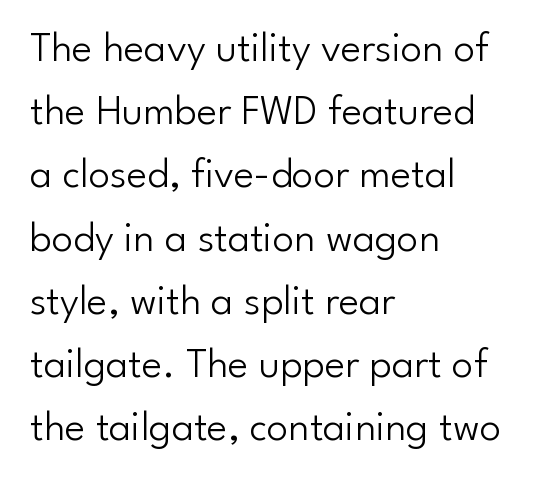
{"serif": "no", "italic": "no", "bold": "no", "weight": "light", "width": "normal", "stroke_contrast": "low", "x_height": "small", "monospaced": "no", "underline": "no", "align": "left", "line_spacing": "normal", "line_spacing_ratio": 1.47, "letter_spacing": "normal", "letter_spacing_em": 0.0, "glyph_px": 43}
